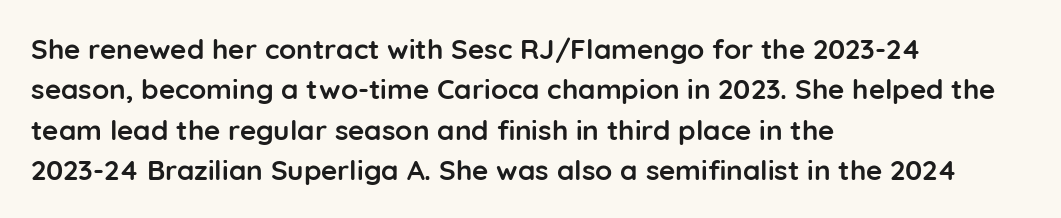
This is sans-serif lettering, the kind often seen on screens and signage. Between one letter and the next there's only the usual sliver of space. Think of a printed novel: that variable character pitch is what you see here. Which margin do the lines hug? The left one — the right edge is uneven. Beneath every word, the page is bare.
